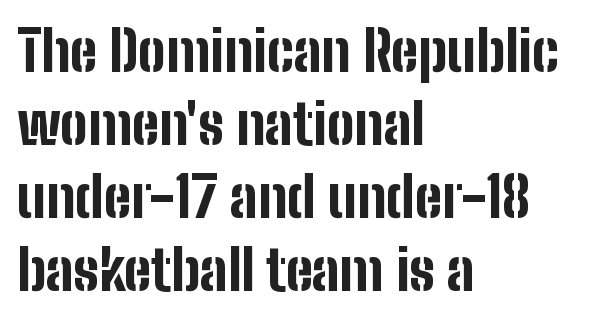
Q: Is the text bold? A: Yes.
Q: Is the text italic (slanted)? A: No, it is upright.
Q: Is the typeface a serif or a sans-serif typeface? A: Sans-serif.
Q: Is the text underlined? A: No.
Q: How is the paragraph aligned? A: Left-aligned.
Q: Is the spacing between letters normal or unusually wide? A: Normal.
Q: Is the spacing between lines tight, normal or loose? A: Normal.
Q: Width (condensed, normal, or wide)? A: Condensed.
Q: Stroke contrast? A: Low.
Q: x-height? A: Medium.
Q: Monospaced? A: No.
